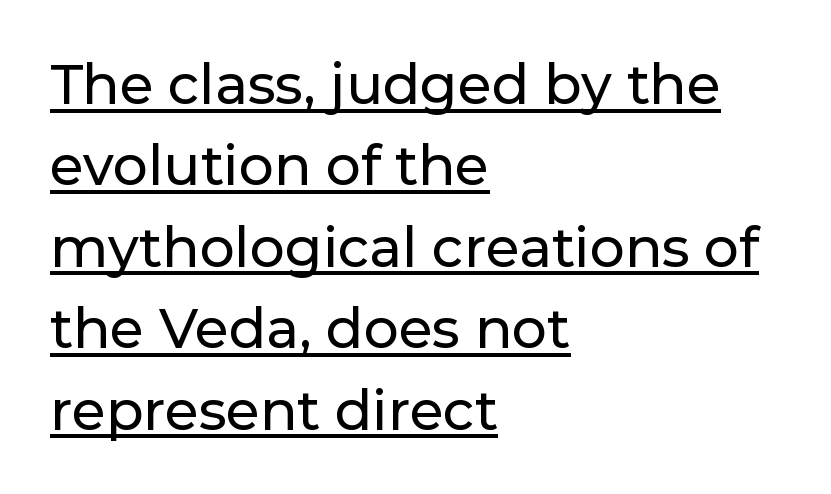
The line-height multiplier appears to be the usual default. The face used here is a sans, in the tradition of grotesques and geometrics. Note the varied advance widths — an 'i' is clearly narrower than an 'm'. Emphasis is given by a line drawn under the lettering. The letters sit at their default tracking, neither squeezed nor spread. The compositor pushed each line to the left boundary.
